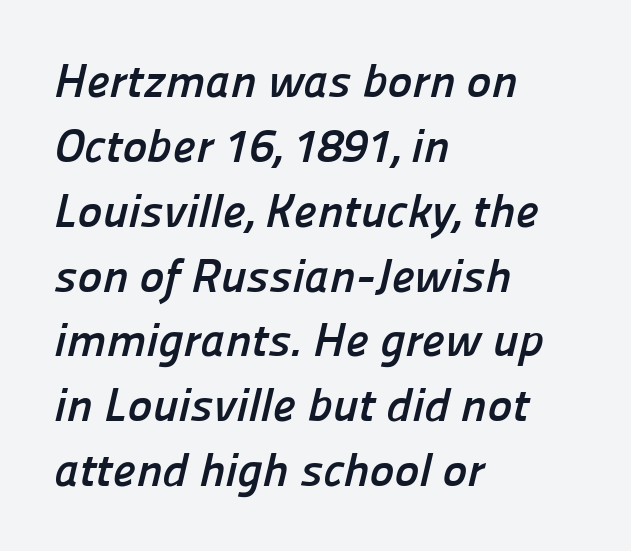
{"serif": "no", "bold": "yes", "weight": "semibold", "width": "normal", "stroke_contrast": "low", "x_height": "medium", "monospaced": "no", "underline": "no", "align": "left", "line_spacing": "normal", "line_spacing_ratio": 1.38, "letter_spacing": "normal", "letter_spacing_em": 0.0, "glyph_px": 47}
